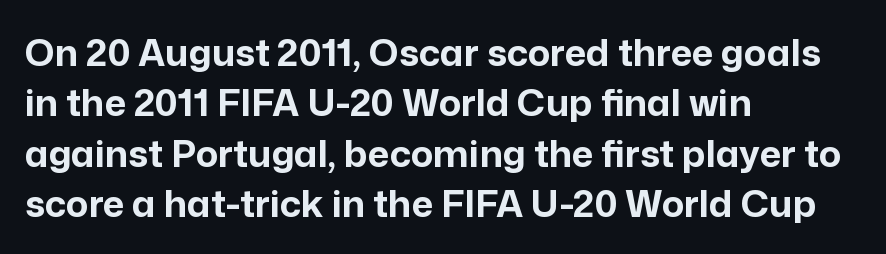
{"serif": "no", "italic": "no", "bold": "yes", "weight": "bold", "width": "normal", "stroke_contrast": "low", "x_height": "medium", "monospaced": "no", "underline": "no", "align": "left", "line_spacing": "normal", "line_spacing_ratio": 1.36, "letter_spacing": "normal", "letter_spacing_em": 0.0, "glyph_px": 37}
